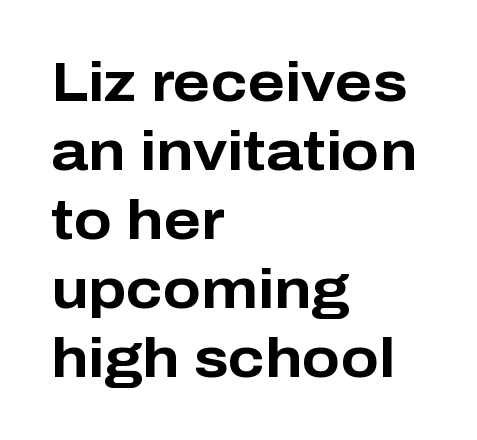
Emphasis by weight is at full strength: bold. Each letter's strokes conclude bluntly, with no projecting serifs. Character widths vary here, with narrow letters taking less room than wide ones. Does extra space separate the letters? No, they use regular spacing. Ascenders rise straight up at ninety degrees. Where is the straight margin? On the left.
